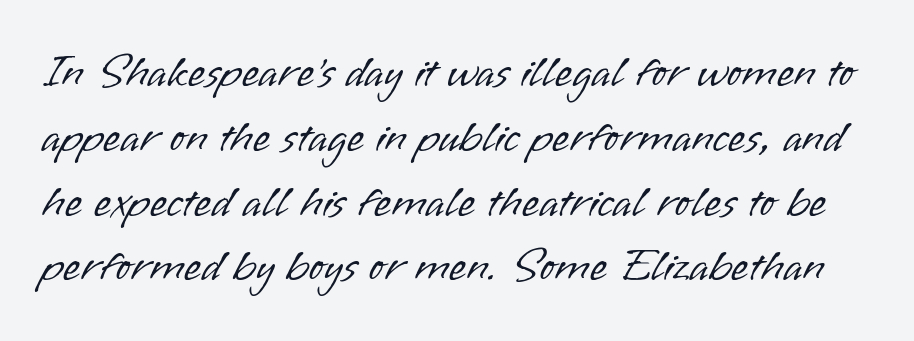
Q: Is the text bold? A: No.
Q: Is the text italic (slanted)? A: Yes.
Q: Is the typeface a serif or a sans-serif typeface? A: Sans-serif.
Q: Is the text underlined? A: No.
Q: Is the spacing between letters normal or unusually wide? A: Normal.
Q: Is the spacing between lines tight, normal or loose? A: Normal.
Q: Width (condensed, normal, or wide)? A: Normal.
Q: Stroke contrast? A: Low.
Q: x-height? A: Small.
Q: Monospaced? A: No.
